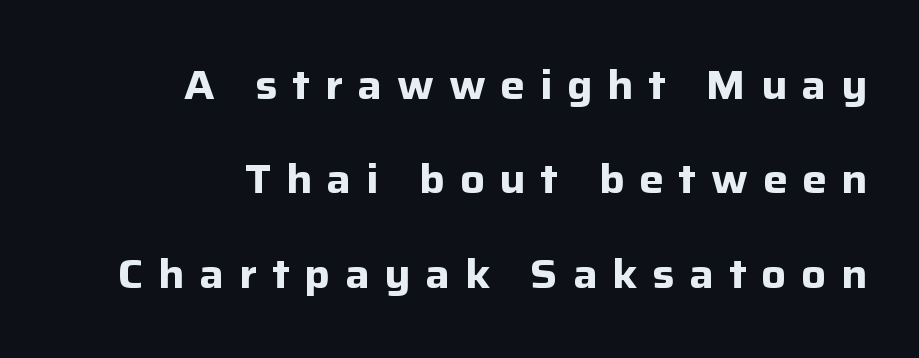
The image shows 41 px bold sans-serif type, upright; set right-aligned, loose line spacing (2.3x), unusually wide letter spacing (+0.36 em), not underlined; low stroke contrast and a medium x-height.
